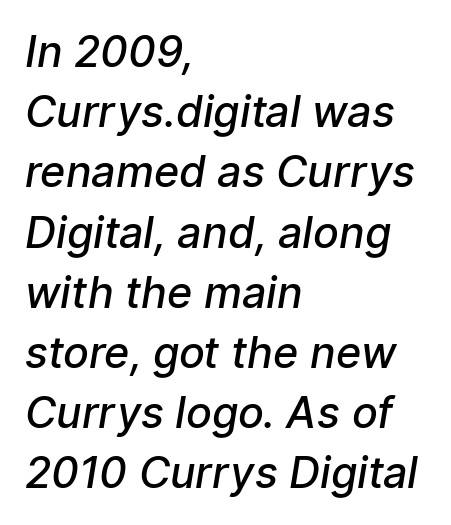
The passage shown has conventional tracking throughout. Unlike a traditional serif, this face leaves its strokes unadorned. Interline gaps are of average width in this sample. Left-aligned paragraph, ragged on the right. As a designer I'd log this as weight 600, semibold.
